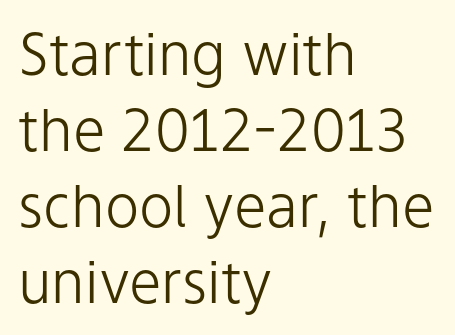
The image shows 58 px light sans-serif type, upright; set left-aligned, normal line spacing (1.31x), normal letter spacing, not underlined; low stroke contrast and a medium x-height.
